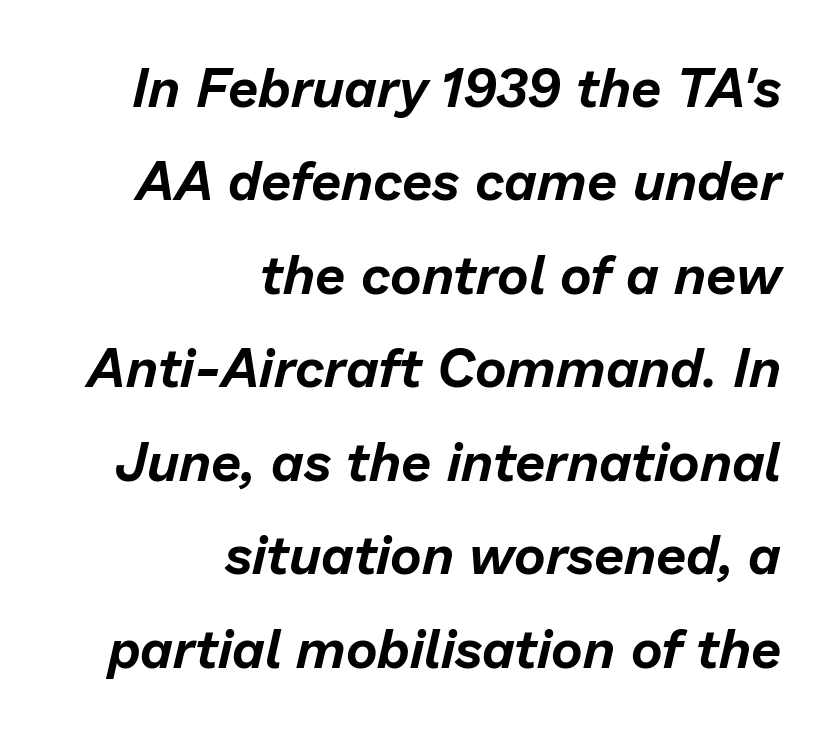
Q: Is the text italic (slanted)? A: Yes, it leans right by about 13 degrees.
Q: Is the text underlined? A: No.
Q: How is the paragraph aligned? A: Right-aligned.
Q: Is the spacing between letters normal or unusually wide? A: Normal.
Q: Width (condensed, normal, or wide)? A: Normal.
Q: Stroke contrast? A: Low.
Q: x-height? A: Medium.
Q: Monospaced? A: No.
